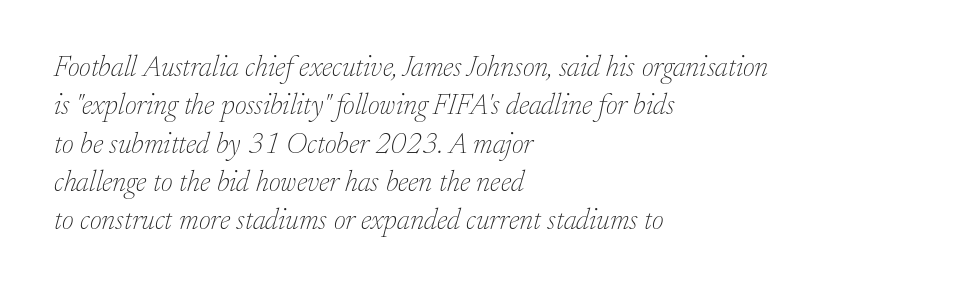
Q: Is the text bold? A: No.
Q: Is the text italic (slanted)? A: Yes, it leans right by about 17 degrees.
Q: Is the typeface a serif or a sans-serif typeface? A: Serif.
Q: Is the text underlined? A: No.
Q: How is the paragraph aligned? A: Left-aligned.
Q: Is the spacing between letters normal or unusually wide? A: Normal.
Q: Is the spacing between lines tight, normal or loose? A: Normal.
Q: Width (condensed, normal, or wide)? A: Normal.
Q: Stroke contrast? A: Low.
Q: x-height? A: Small.
Q: Monospaced? A: No.
